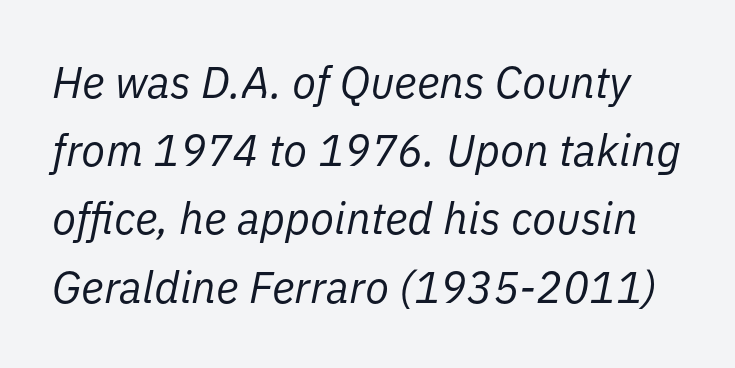
{"italic": "yes", "lean": "right", "slant_degrees": 11, "bold": "no", "weight": "regular", "width": "normal", "stroke_contrast": "low", "x_height": "medium", "monospaced": "no", "underline": "no", "line_spacing": "normal", "line_spacing_ratio": 1.55, "letter_spacing": "normal", "letter_spacing_em": 0.0, "glyph_px": 44}
